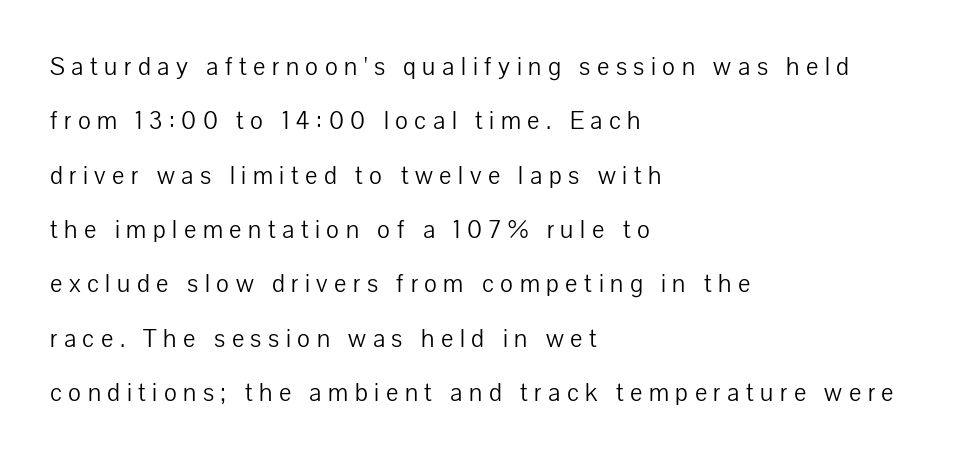
Q: Is the text bold? A: No.
Q: Is the text italic (slanted)? A: No, it is upright.
Q: Is the text underlined? A: No.
Q: How is the paragraph aligned? A: Left-aligned.
Q: Is the spacing between letters normal or unusually wide? A: Unusually wide.
Q: Is the spacing between lines tight, normal or loose? A: Loose.
